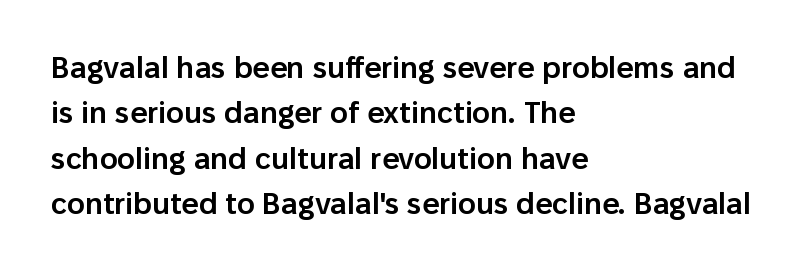
Q: Is the text bold? A: Semi-bold.
Q: Is the text italic (slanted)? A: No, it is upright.
Q: Is the typeface a serif or a sans-serif typeface? A: Sans-serif.
Q: Is the text underlined? A: No.
Q: How is the paragraph aligned? A: Left-aligned.
Q: Is the spacing between letters normal or unusually wide? A: Normal.
Q: Is the spacing between lines tight, normal or loose? A: Normal.
Q: Width (condensed, normal, or wide)? A: Normal.
Q: Stroke contrast? A: Low.
Q: x-height? A: Medium.
Q: Monospaced? A: No.
